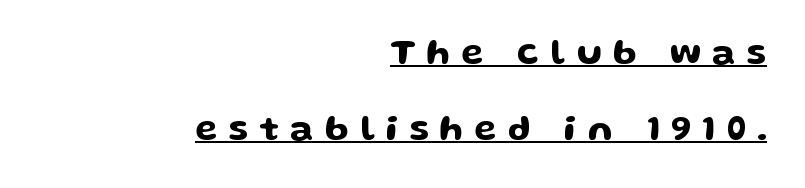
Q: Is the text italic (slanted)? A: No, it is upright.
Q: Is the typeface a serif or a sans-serif typeface? A: Sans-serif.
Q: Is the text underlined? A: Yes.
Q: How is the paragraph aligned? A: Right-aligned.
Q: Is the spacing between letters normal or unusually wide? A: Unusually wide.
Q: Is the spacing between lines tight, normal or loose? A: Loose.
Q: Width (condensed, normal, or wide)? A: Wide.
Q: Stroke contrast? A: Low.
Q: x-height? A: Medium.
Q: Monospaced? A: No.
